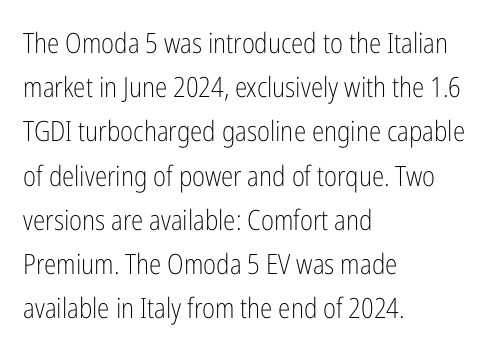
{"serif": "no", "italic": "no", "bold": "no", "weight": "light", "width": "condensed", "stroke_contrast": "low", "x_height": "medium", "monospaced": "no", "underline": "no", "align": "left", "line_spacing": "normal", "line_spacing_ratio": 1.58, "letter_spacing": "normal", "letter_spacing_em": 0.0, "glyph_px": 28}
